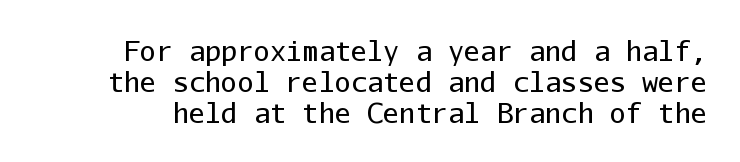
Letters rest on an invisible, unmarked baseline. Tracking here is standard; glyphs follow each other at the usual distance. Regarding leading, the lines here are crowded together. The typesetting does not lean heavy: it is not bold. Posture: straight, roman, zero tilt.
